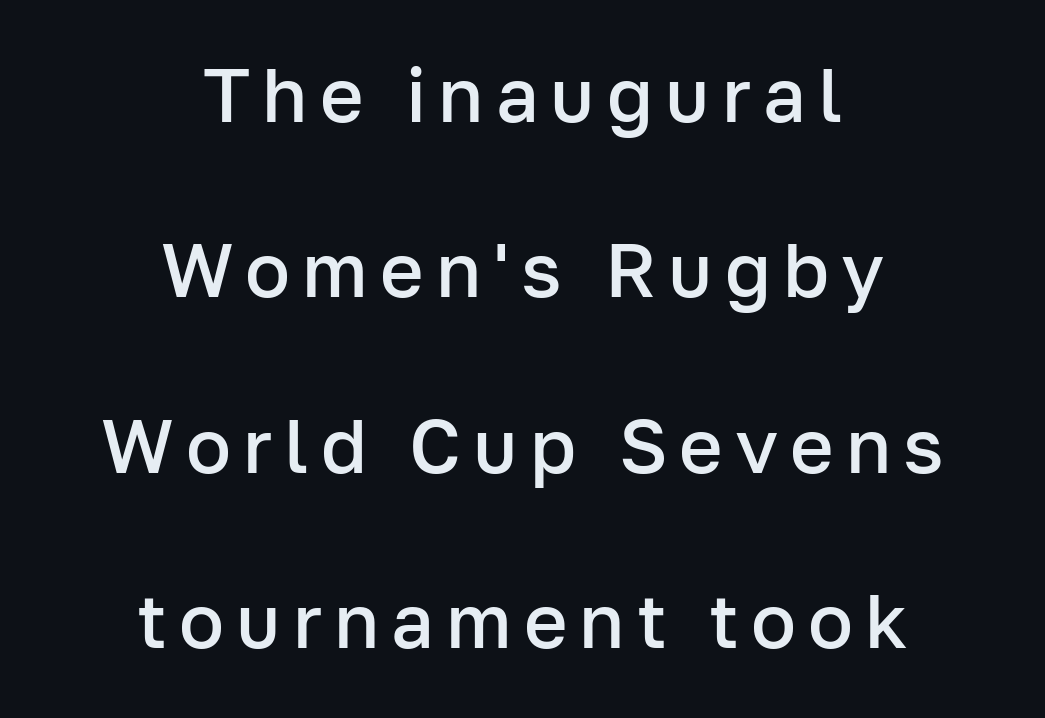
{"serif": "no", "italic": "no", "bold": "semi", "weight": "semibold", "width": "normal", "stroke_contrast": "low", "x_height": "medium", "monospaced": "no", "underline": "no", "align": "center", "line_spacing": "loose", "line_spacing_ratio": 2.34, "glyph_px": 75}
